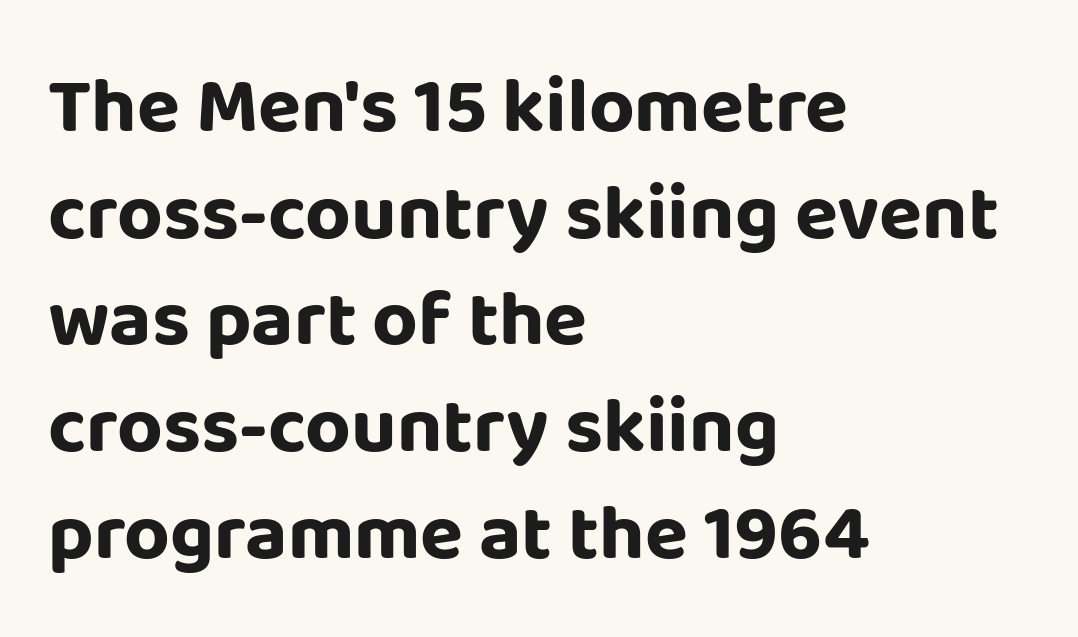
Q: Is the text bold? A: Yes.
Q: Is the text italic (slanted)? A: No, it is upright.
Q: Is the typeface a serif or a sans-serif typeface? A: Sans-serif.
Q: Is the text underlined? A: No.
Q: How is the paragraph aligned? A: Left-aligned.
Q: Is the spacing between letters normal or unusually wide? A: Normal.
Q: Is the spacing between lines tight, normal or loose? A: Normal.
Q: Width (condensed, normal, or wide)? A: Normal.
Q: Stroke contrast? A: Low.
Q: x-height? A: Large.
Q: Monospaced? A: No.
